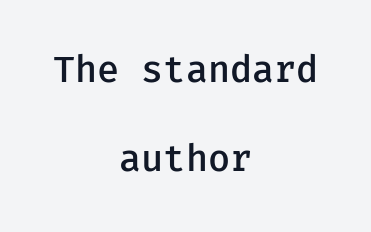
{"serif": "no", "italic": "no", "bold": "semi", "weight": "semibold", "width": "normal", "stroke_contrast": "low", "x_height": "medium", "underline": "no", "align": "center", "line_spacing": "loose", "line_spacing_ratio": 2.48, "letter_spacing": "normal", "letter_spacing_em": 0.0, "glyph_px": 36}
